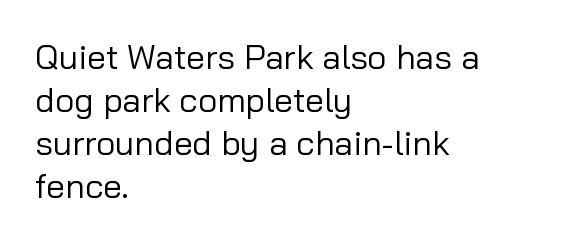
The image shows 34 px regular-weight sans-serif type, upright; set left-aligned, normal line spacing (1.26x), normal letter spacing, not underlined; low stroke contrast and a medium x-height.
